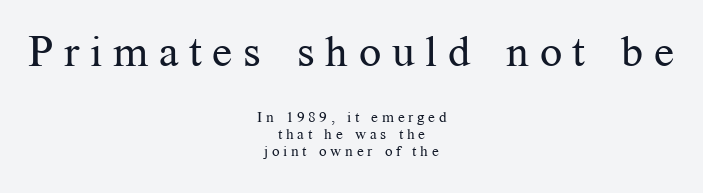
Does the type have serifs? Yes, each stem ends in a small foot. Between these two stacked blocks, the higher one wins on size. Very little white space separates one row of letters from the next. These lines are rendered in a variable-pitch font. A bare baseline throughout the passage.
